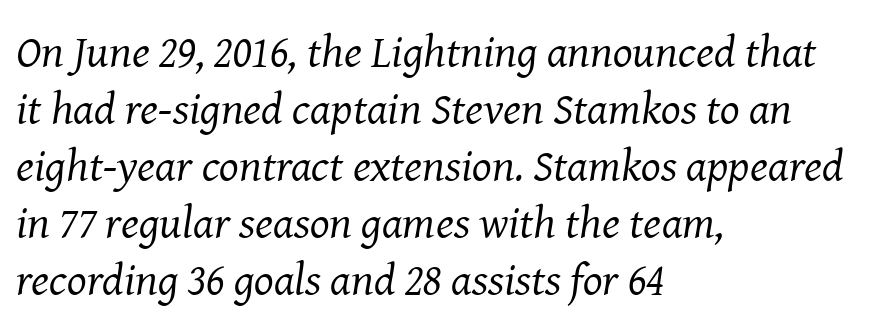
The image shows 46 px regular-weight serif type, italic (leaning right); set left-aligned, line spacing 1.24x, normal letter spacing, not underlined; medium stroke contrast and a medium x-height.
